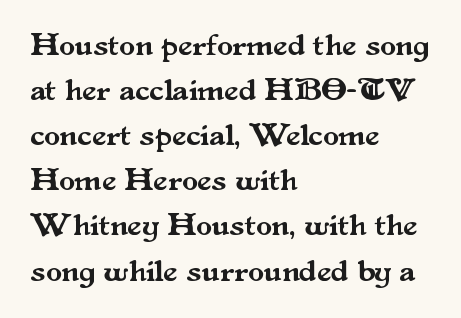
A typesetter would call this leading conventional body-copy spacing. Type without underlining. The typography opts for an upright posture over an oblique one. The text block is weighted toward the left margin, trailing off unevenly rightward.
